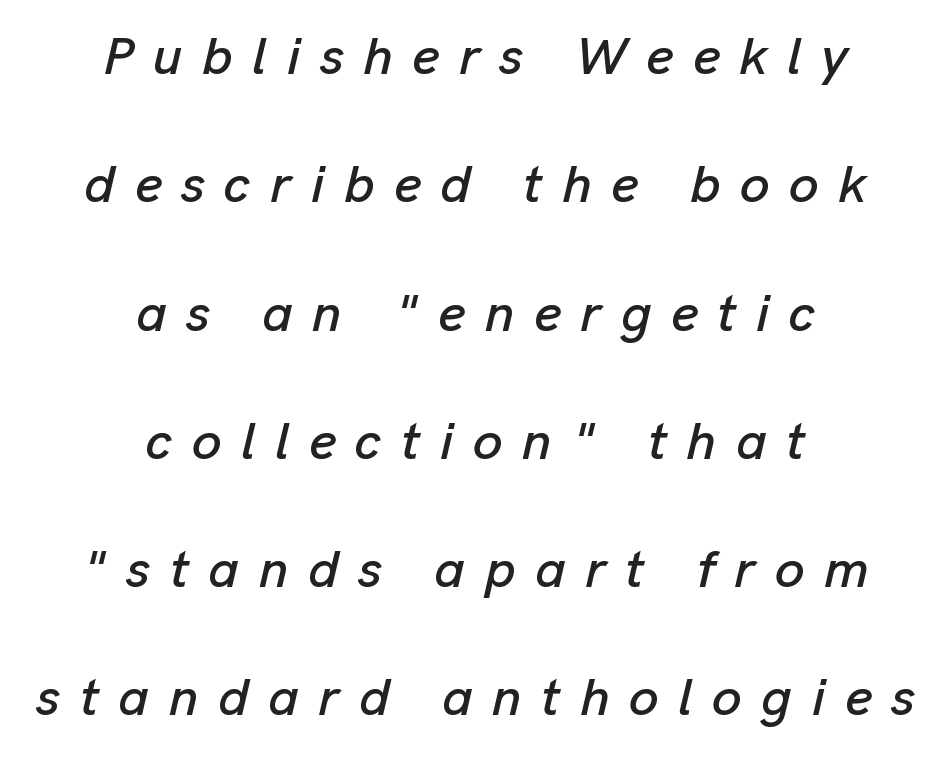
Q: Is the text italic (slanted)? A: Yes, it leans right by about 13 degrees.
Q: Is the text underlined? A: No.
Q: How is the paragraph aligned? A: Centered.
Q: Is the spacing between letters normal or unusually wide? A: Unusually wide.
Q: Is the spacing between lines tight, normal or loose? A: Loose.
Q: Width (condensed, normal, or wide)? A: Normal.
Q: Stroke contrast? A: Low.
Q: x-height? A: Medium.
Q: Monospaced? A: No.
